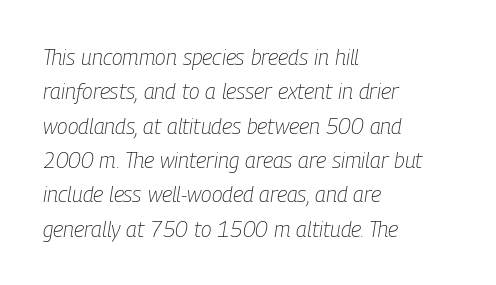
On a weight scale, this lands at 450 or below. Does extra space separate the letters? No, they use regular spacing. Quick note: italic. All the whitespace from short lines collects on the right.
